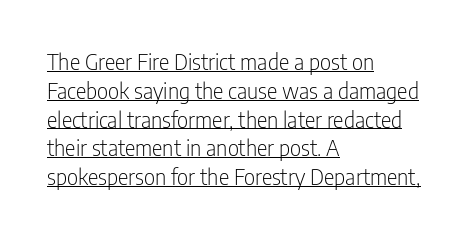
The horizontal fit of the characters is conventional and even. Heft: none added — not bold. Does a line run under the words? Yes, clearly. Honestly, the row spacing looks completely unremarkable. These lines were composed using upright roman letters. Horizontally, the lines are justified to the leading edge only.
